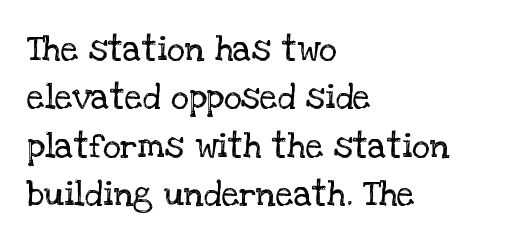
No chunkiness to these letters — they're not bold. Do the characters align in a grid? No, the font is proportional. If you drew a line through each stem, it would be perfectly vertical. The letterforms sit shoulder to shoulder at normal distance. Regarding serifs, this sample has them.
